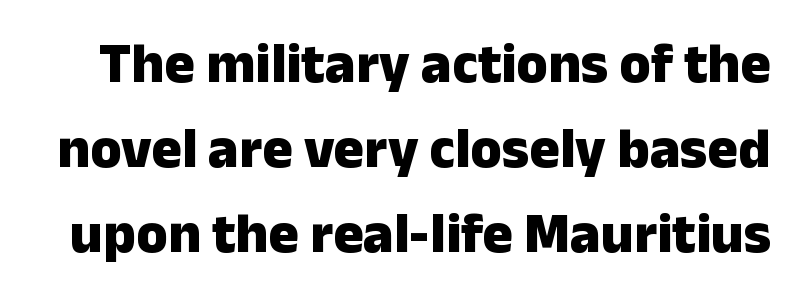
The image shows 57 px heavy sans-serif type, upright; set normal line spacing (1.49x), normal letter spacing, not underlined; low stroke contrast and a medium x-height.
